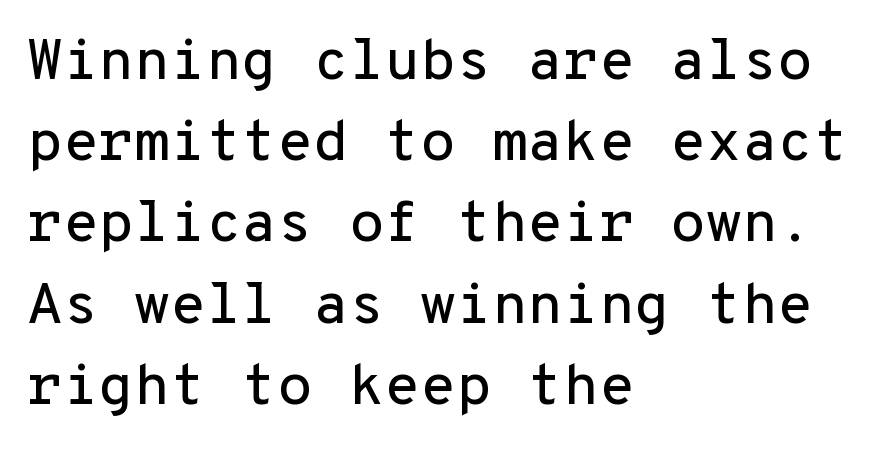
The image shows 58 px sans-serif type, upright, monospaced; set left-aligned, normal line spacing (1.4x), normal letter spacing, not underlined; low stroke contrast and a medium x-height.
